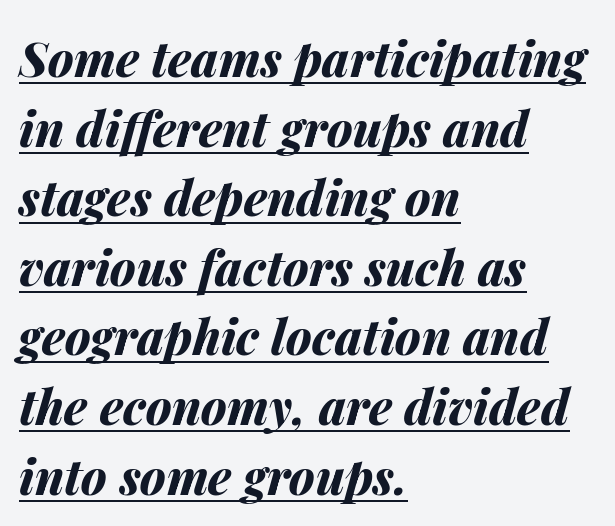
Left-aligned paragraph, ragged on the right. The specimen includes a rule beneath the text block's lines. Does the lettering tilt? It does — this is italic. The lines sit at an ordinary, default distance from one another. The rendering uses a bold face; every stroke is thick and dark.
